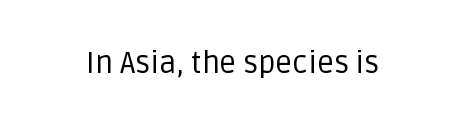
This is not heavy type; no bold has been used. Here the designer chose a conventional face with non-uniform glyph widths. This is roman type, the default non-slanted kind. Classification — sans serif.
